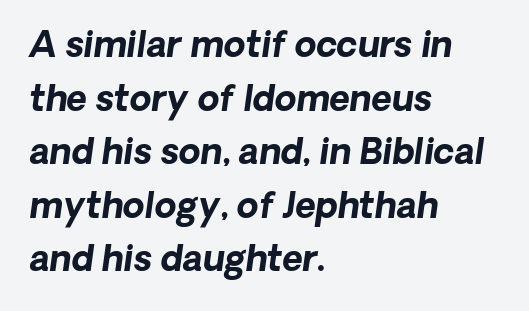
Q: Is the text bold? A: Yes.
Q: Is the text italic (slanted)? A: Yes, it leans right by about 8 degrees.
Q: Is the text underlined? A: No.
Q: How is the paragraph aligned? A: Left-aligned.
Q: Is the spacing between letters normal or unusually wide? A: Normal.
Q: Is the spacing between lines tight, normal or loose? A: Normal.
Q: Width (condensed, normal, or wide)? A: Normal.
Q: Stroke contrast? A: Low.
Q: x-height? A: Medium.
Q: Monospaced? A: No.
